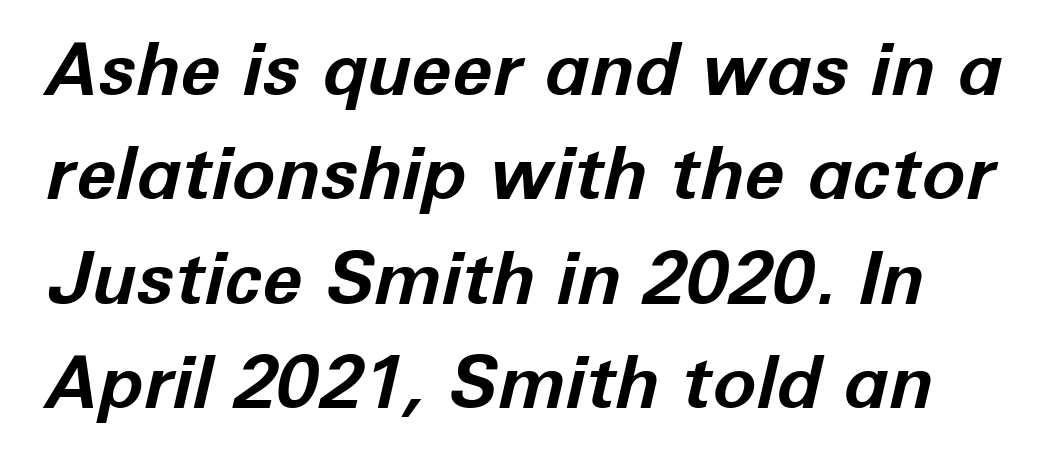
Q: Is the text bold? A: Yes.
Q: Is the text italic (slanted)? A: Yes, it leans right by about 12 degrees.
Q: Is the text underlined? A: No.
Q: Is the spacing between letters normal or unusually wide? A: Normal.
Q: Is the spacing between lines tight, normal or loose? A: Normal.
Q: Width (condensed, normal, or wide)? A: Normal.
Q: Stroke contrast? A: Low.
Q: x-height? A: Medium.
Q: Monospaced? A: No.
